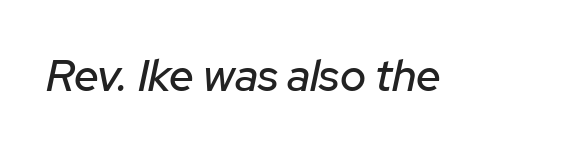
Q: Is the text italic (slanted)? A: Yes, it leans right by about 12 degrees.
Q: Is the text underlined? A: No.
Q: Is the spacing between letters normal or unusually wide? A: Normal.
Q: Width (condensed, normal, or wide)? A: Normal.
Q: Stroke contrast? A: Low.
Q: x-height? A: Medium.
Q: Monospaced? A: No.
